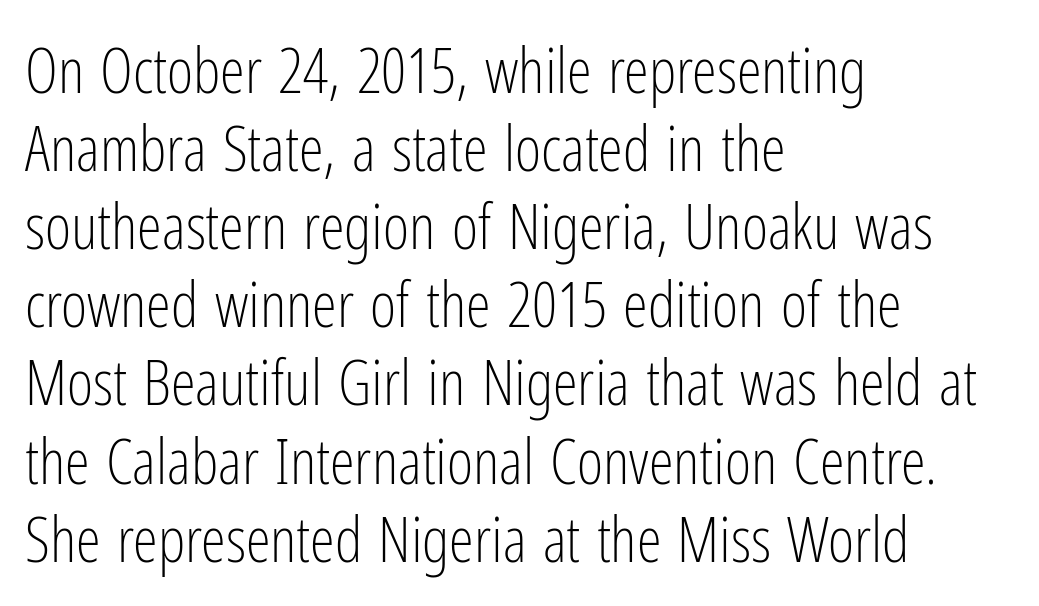
Unlike a traditional serif, this face leaves its strokes unadorned. Anything drawn beneath the words? Only blank space. The ragged edge is on the right, which tells us the setting is flush left. Think standard paragraph weight, or any step lighter than that. Here the designer chose a conventional face with non-uniform glyph widths.
